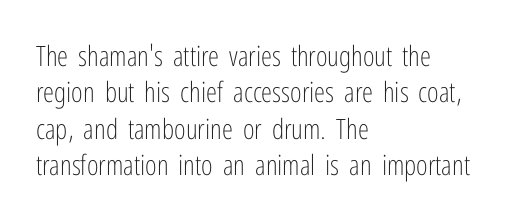
The face used here is proportionally spaced, like ordinary book or web type. Decoration check: the copy has no underline. The vertical gap from one line to the next is medium. Compared with a centered layout, this one pins lines to the left instead. The font's upright variant was chosen for this text.
